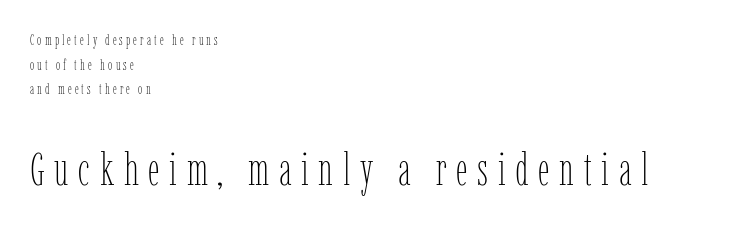
Q: Is the text bold? A: No.
Q: Is the text italic (slanted)? A: No, it is upright.
Q: Is the text underlined? A: No.
Q: How is the paragraph aligned? A: Left-aligned.
Q: Is the spacing between letters normal or unusually wide? A: Unusually wide.
Q: Is the spacing between lines tight, normal or loose? A: Normal.
Q: Which block of text is set in a larger size, the first (top) or the second (bottom)? A: The second (bottom) one.
Q: Width (condensed, normal, or wide)? A: Condensed.
Q: Stroke contrast? A: Low.
Q: x-height? A: Medium.
Q: Monospaced? A: No.
